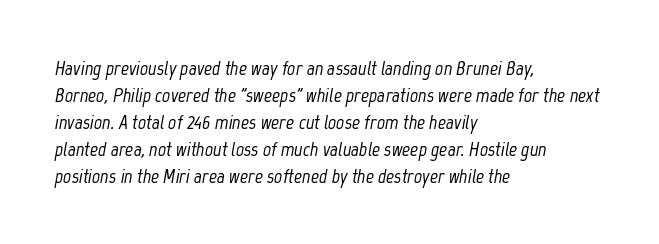
{"italic": "yes", "lean": "right", "slant_degrees": 12, "underline": "no", "align": "left", "line_spacing": "normal", "line_spacing_ratio": 1.35, "letter_spacing": "normal", "letter_spacing_em": 0.0, "glyph_px": 20}
